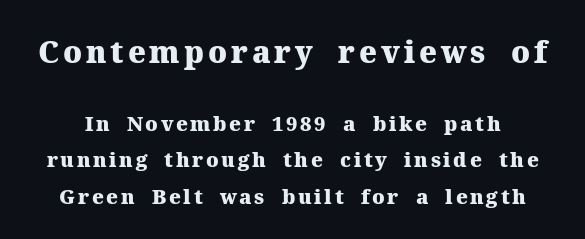
The image shows 30 px heavy serif type, upright; set line spacing 1.83x, not underlined; the first (top) block is 1.5x larger; medium stroke contrast and a medium x-height.
